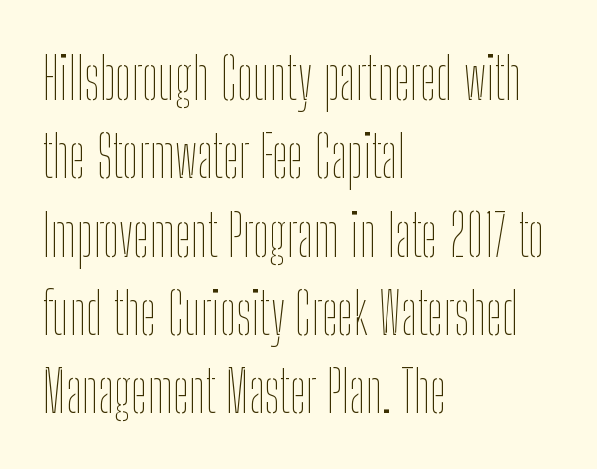
The image shows 58 px thin, condensed type, upright; set left-aligned, normal line spacing (1.35x), normal letter spacing, not underlined; low stroke contrast and a medium x-height.
